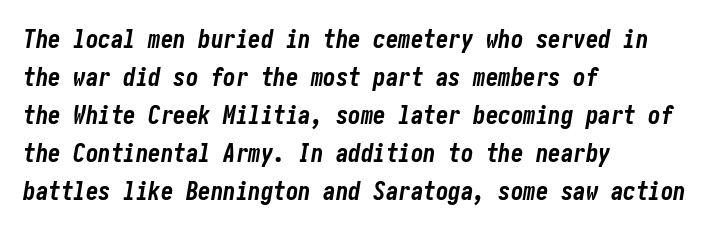
The image shows 25 px bold type, italic (leaning right); set left-aligned, normal line spacing (1.52x), normal letter spacing, not underlined.
